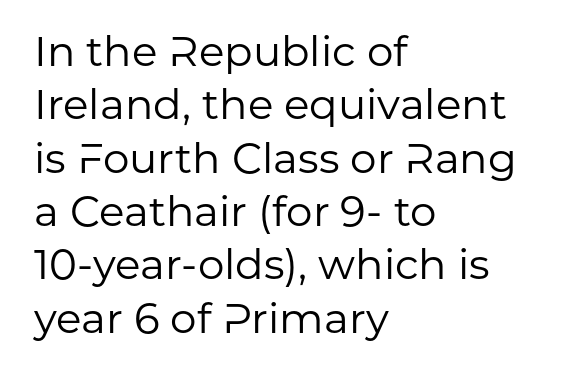
{"serif": "no", "italic": "no", "bold": "no", "weight": "regular", "width": "normal", "stroke_contrast": "low", "x_height": "medium", "monospaced": "no", "underline": "no", "align": "left", "line_spacing": "normal", "line_spacing_ratio": 1.27, "letter_spacing": "normal", "letter_spacing_em": 0.0, "glyph_px": 42}
